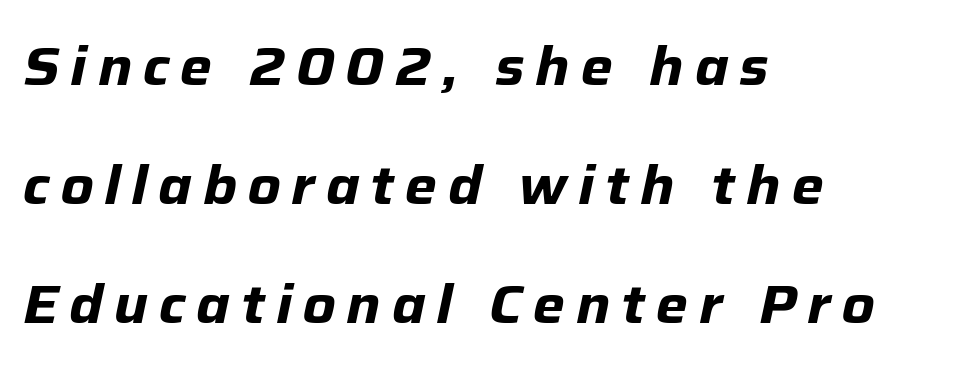
Q: Is the text bold? A: Yes.
Q: Is the text italic (slanted)? A: Yes, it leans right by about 12 degrees.
Q: Is the text underlined? A: No.
Q: How is the paragraph aligned? A: Left-aligned.
Q: Is the spacing between letters normal or unusually wide? A: Unusually wide.
Q: Is the spacing between lines tight, normal or loose? A: Loose.
Q: Width (condensed, normal, or wide)? A: Normal.
Q: Stroke contrast? A: Low.
Q: x-height? A: Medium.
Q: Monospaced? A: No.
